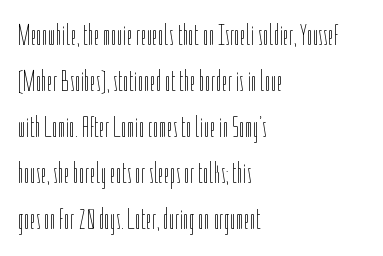
{"italic": "no", "bold": "no", "weight": "thin", "width": "condensed", "stroke_contrast": "low", "x_height": "medium", "monospaced": "no", "underline": "no", "align": "left", "line_spacing": "normal", "line_spacing_ratio": 1.53, "letter_spacing": "normal", "letter_spacing_em": 0.0, "glyph_px": 30}
